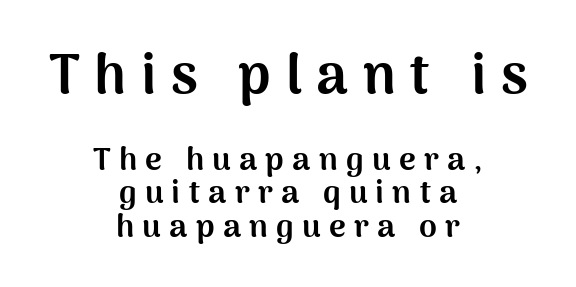
Q: Is the text bold? A: Yes.
Q: Is the text italic (slanted)? A: No, it is upright.
Q: Is the typeface a serif or a sans-serif typeface? A: Sans-serif.
Q: Is the text underlined? A: No.
Q: How is the paragraph aligned? A: Centered.
Q: Is the spacing between letters normal or unusually wide? A: Unusually wide.
Q: Is the spacing between lines tight, normal or loose? A: Tight.
Q: Which block of text is set in a larger size, the first (top) or the second (bottom)? A: The first (top) one.
Q: Width (condensed, normal, or wide)? A: Normal.
Q: Stroke contrast? A: Medium.
Q: x-height? A: Medium.
Q: Monospaced? A: No.
